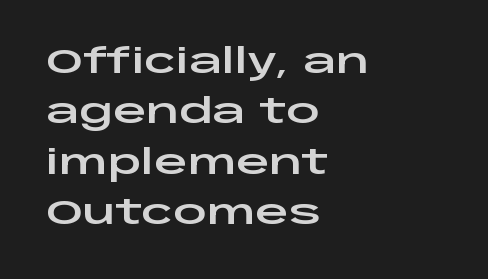
Q: Is the text italic (slanted)? A: No, it is upright.
Q: Is the typeface a serif or a sans-serif typeface? A: Sans-serif.
Q: Is the text underlined? A: No.
Q: How is the paragraph aligned? A: Left-aligned.
Q: Is the spacing between letters normal or unusually wide? A: Normal.
Q: Is the spacing between lines tight, normal or loose? A: Normal.
Q: Width (condensed, normal, or wide)? A: Wide.
Q: Stroke contrast? A: Low.
Q: x-height? A: Large.
Q: Monospaced? A: No.
